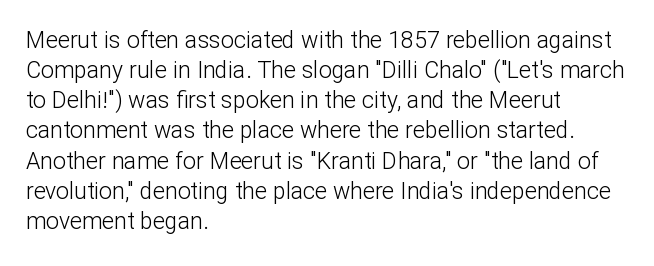
Teacher's note: observe the even left margin — that is flush-left alignment. Does extra space separate the letters? No, they use regular spacing. In terms of posture, this sample is upright. The glyphs are unaccompanied by any horizontal stroke below them. The lines sit at an ordinary, default distance from one another.
